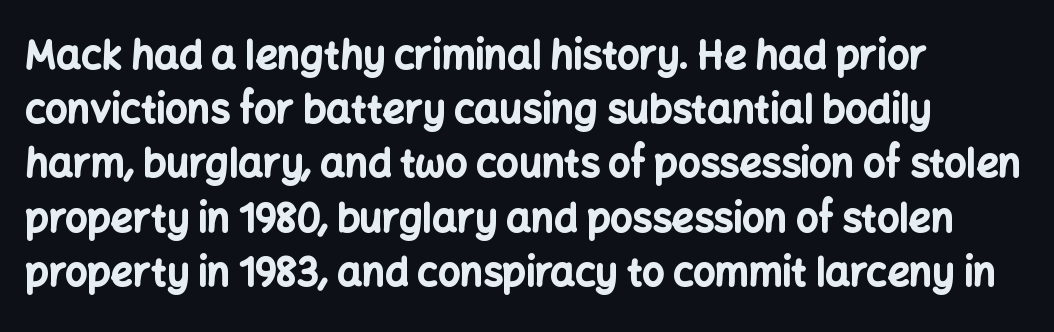
The rendering anchors every line to the left-hand side. The passage shown is typed in a proportional face where columns would drift. This is roman type, the default non-slanted kind. The baseline area is clear. Glyph-to-glyph distance matches everyday printed text.
